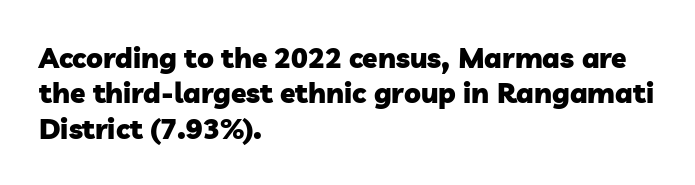
Observe the ordinary spacing: letters are neighbours, not strangers. The font family rendered here belongs to the sans-serif group. Rule under the text: the space is simply empty. On the weight axis this lands at bold, roughly 700.
